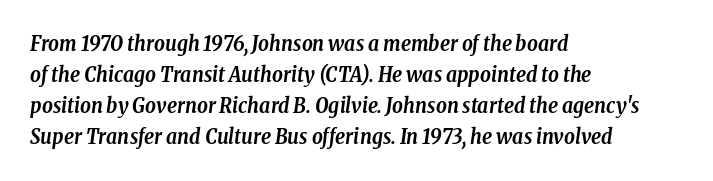
Q: Is the text bold? A: Yes.
Q: Is the text italic (slanted)? A: Yes, it leans right by about 8 degrees.
Q: Is the text underlined? A: No.
Q: How is the paragraph aligned? A: Left-aligned.
Q: Is the spacing between letters normal or unusually wide? A: Normal.
Q: Is the spacing between lines tight, normal or loose? A: Normal.
